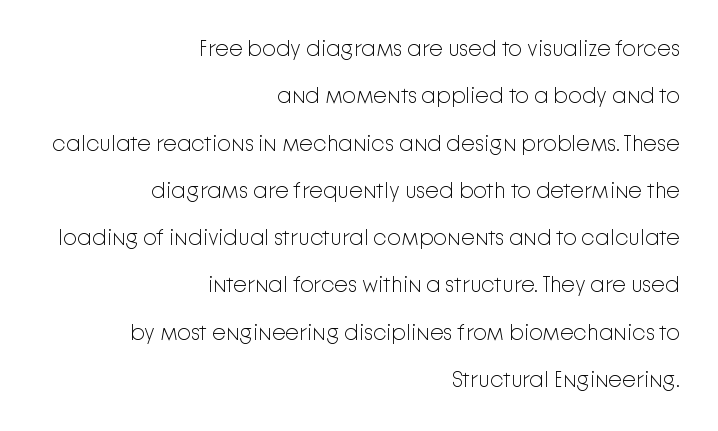
The image shows 22 px text type, upright; set right-aligned, loose line spacing (2.15x), normal letter spacing, not underlined.
